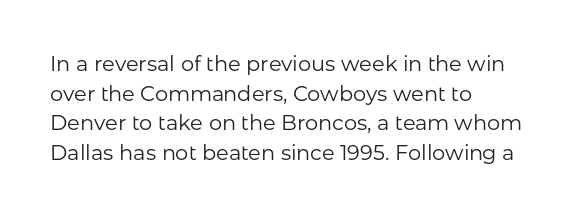
Q: Is the text bold? A: No.
Q: Is the text italic (slanted)? A: No, it is upright.
Q: Is the text underlined? A: No.
Q: How is the paragraph aligned? A: Left-aligned.
Q: Is the spacing between letters normal or unusually wide? A: Normal.
Q: Is the spacing between lines tight, normal or loose? A: Normal.
